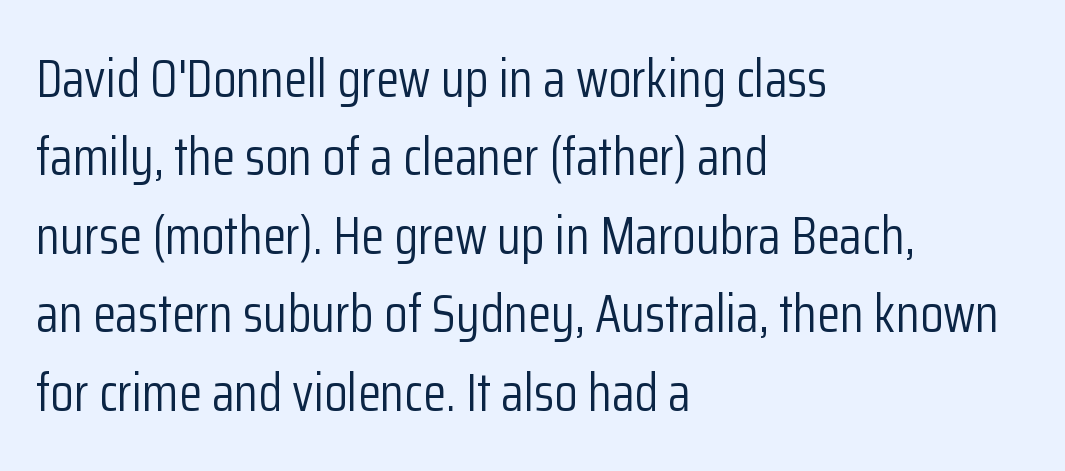
{"serif": "no", "italic": "no", "bold": "no", "weight": "light", "width": "condensed", "stroke_contrast": "low", "x_height": "medium", "monospaced": "no", "underline": "no", "align": "left", "line_spacing": "normal", "line_spacing_ratio": 1.48, "letter_spacing": "normal", "letter_spacing_em": 0.0, "glyph_px": 53}
